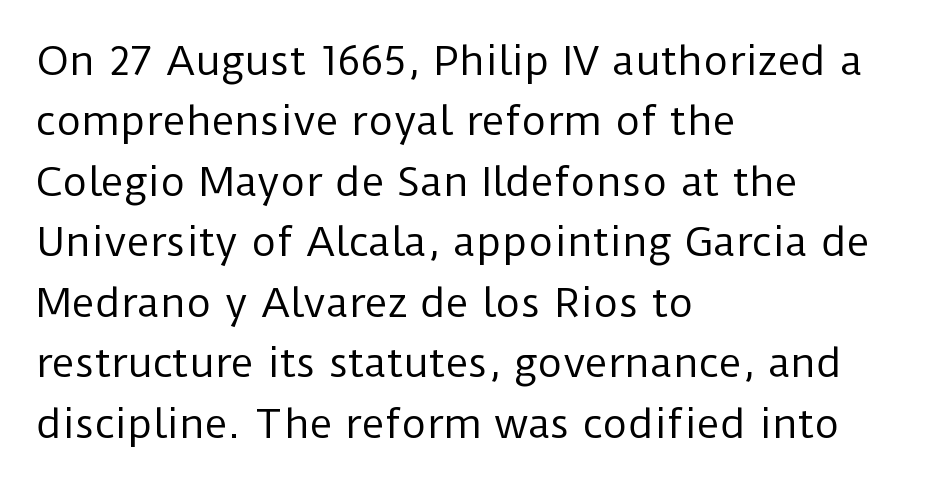
Q: Is the text bold? A: No.
Q: Is the text italic (slanted)? A: No, it is upright.
Q: Is the typeface a serif or a sans-serif typeface? A: Sans-serif.
Q: Is the text underlined? A: No.
Q: How is the paragraph aligned? A: Left-aligned.
Q: Is the spacing between letters normal or unusually wide? A: Normal.
Q: Is the spacing between lines tight, normal or loose? A: Normal.
Q: Width (condensed, normal, or wide)? A: Normal.
Q: Stroke contrast? A: Low.
Q: x-height? A: Medium.
Q: Monospaced? A: No.
